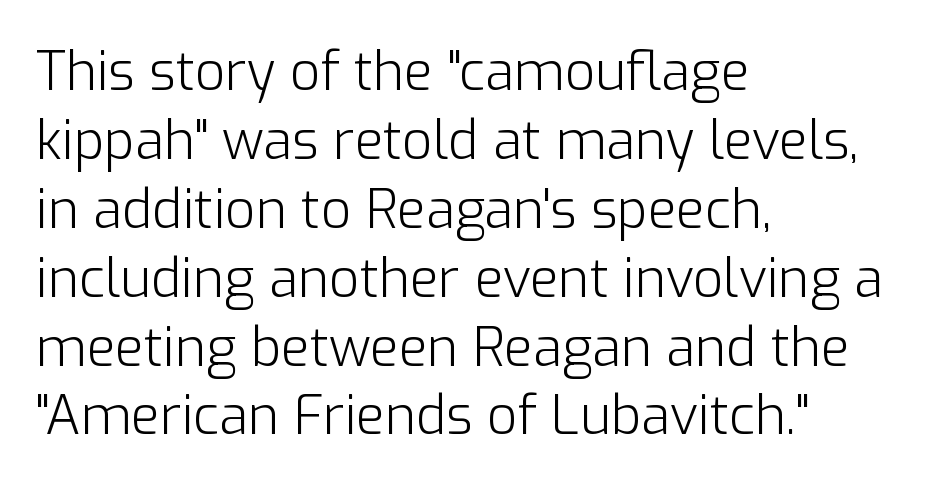
{"serif": "no", "italic": "no", "bold": "no", "weight": "light", "width": "normal", "stroke_contrast": "low", "x_height": "medium", "monospaced": "no", "underline": "no", "align": "left", "line_spacing": "normal", "line_spacing_ratio": 1.3, "letter_spacing": "normal", "letter_spacing_em": 0.0, "glyph_px": 53}
